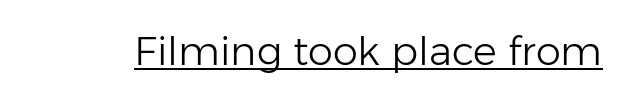
Caption: standard tracking, unaltered. Ordinary non-slanted type is in use. Spacing verdict: proportional, widths tailored to each character. On a weight scale, this lands at 450 or below. This sample carries an underscore along the baseline area. Nothing sits at the stroke ends, so this counts as sans-serif.
